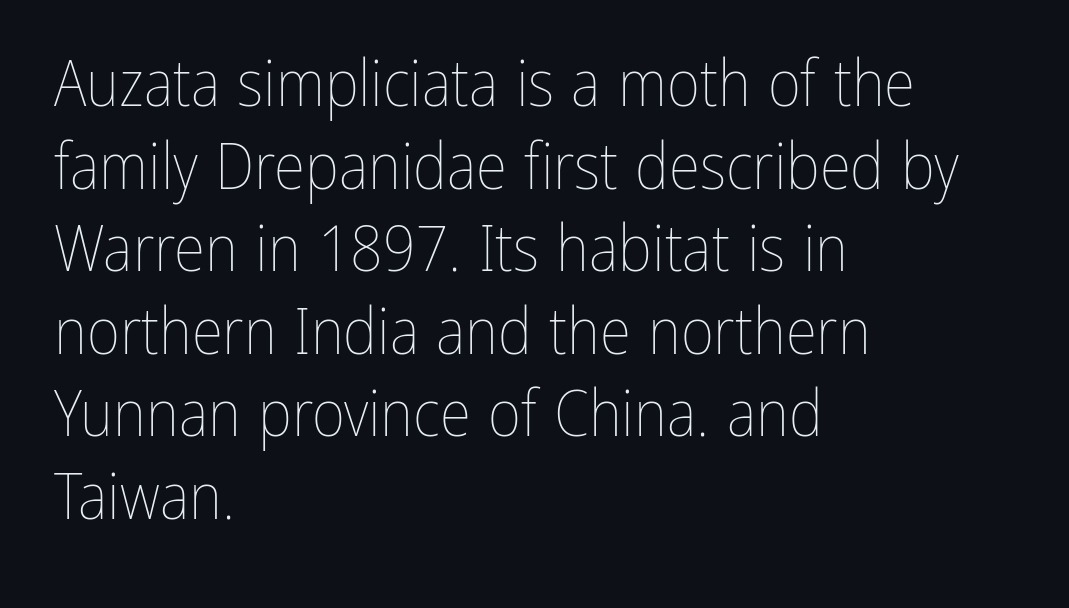
{"italic": "no", "bold": "no", "weight": "thin", "width": "condensed", "stroke_contrast": "low", "x_height": "medium", "monospaced": "no", "underline": "no", "align": "left", "line_spacing": "normal", "line_spacing_ratio": 1.29, "letter_spacing": "normal", "letter_spacing_em": 0.0, "glyph_px": 64}
